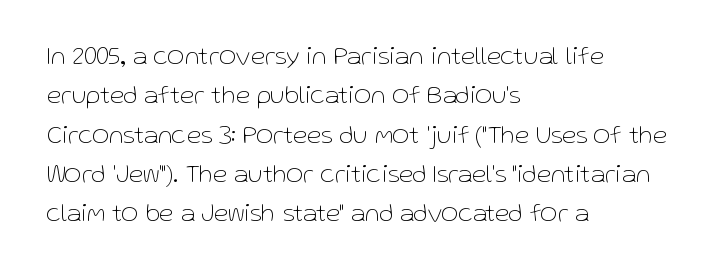
The image shows 26 px text type, upright; set left-aligned, normal line spacing (1.51x), normal letter spacing, not underlined.
